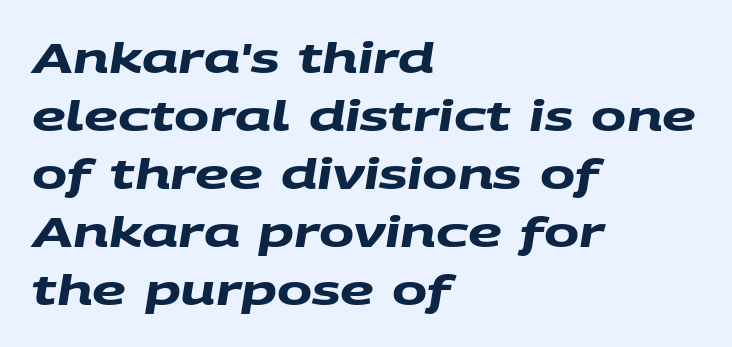
Thick stems and heavy bowls — unmistakably bold. The baseline area is clear. The passage shown stacks its lines at a standard gap. This sample is left-justified, so line endings fall wherever the words run out. A typesetter would call this proportional, since set widths differ per character. Type style note: lacks serifs.
